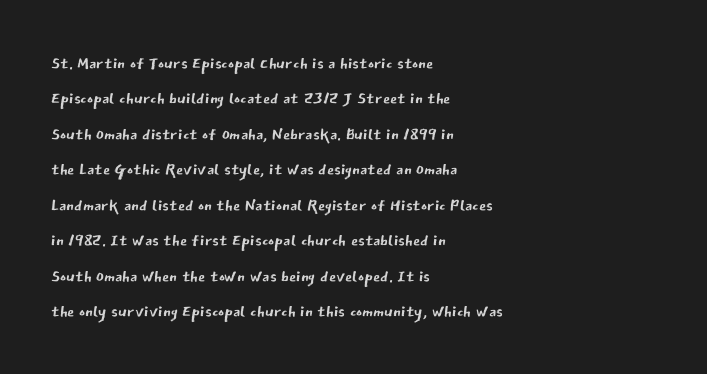
Q: Is the text bold? A: No.
Q: Is the text italic (slanted)? A: No, it is upright.
Q: Is the text underlined? A: No.
Q: How is the paragraph aligned? A: Left-aligned.
Q: Is the spacing between letters normal or unusually wide? A: Normal.
Q: Is the spacing between lines tight, normal or loose? A: Normal.
